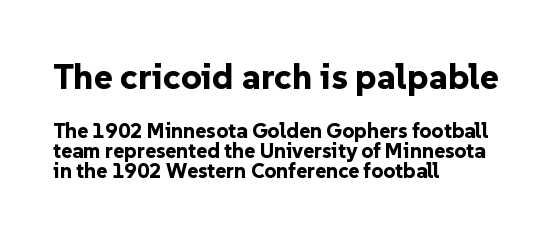
Q: Is the text bold? A: Yes.
Q: Is the text italic (slanted)? A: No, it is upright.
Q: Is the typeface a serif or a sans-serif typeface? A: Sans-serif.
Q: Is the text underlined? A: No.
Q: How is the paragraph aligned? A: Left-aligned.
Q: Is the spacing between letters normal or unusually wide? A: Normal.
Q: Is the spacing between lines tight, normal or loose? A: Tight.
Q: Which block of text is set in a larger size, the first (top) or the second (bottom)? A: The first (top) one.
Q: Width (condensed, normal, or wide)? A: Normal.
Q: Stroke contrast? A: Low.
Q: x-height? A: Medium.
Q: Monospaced? A: No.
